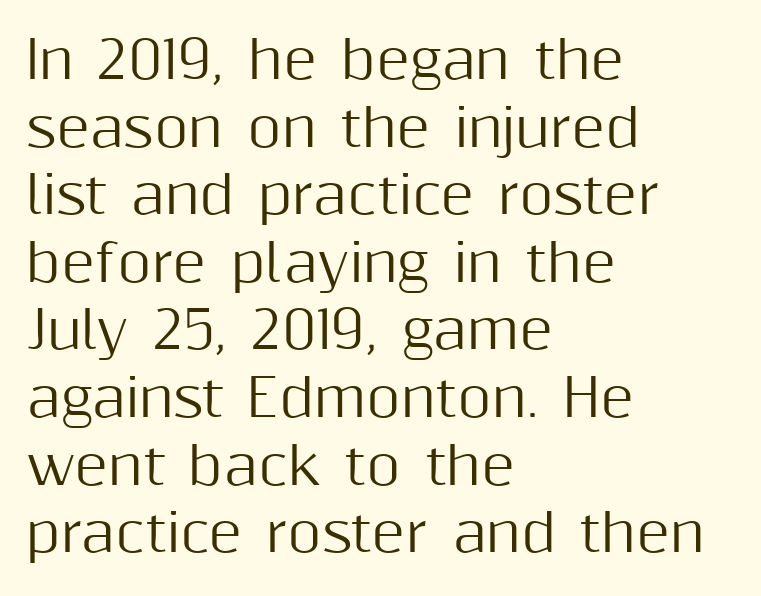
The image shows 52 px sans-serif type, upright; set left-aligned, normal line spacing (1.3x), normal letter spacing, not underlined; medium stroke contrast and a medium x-height.
